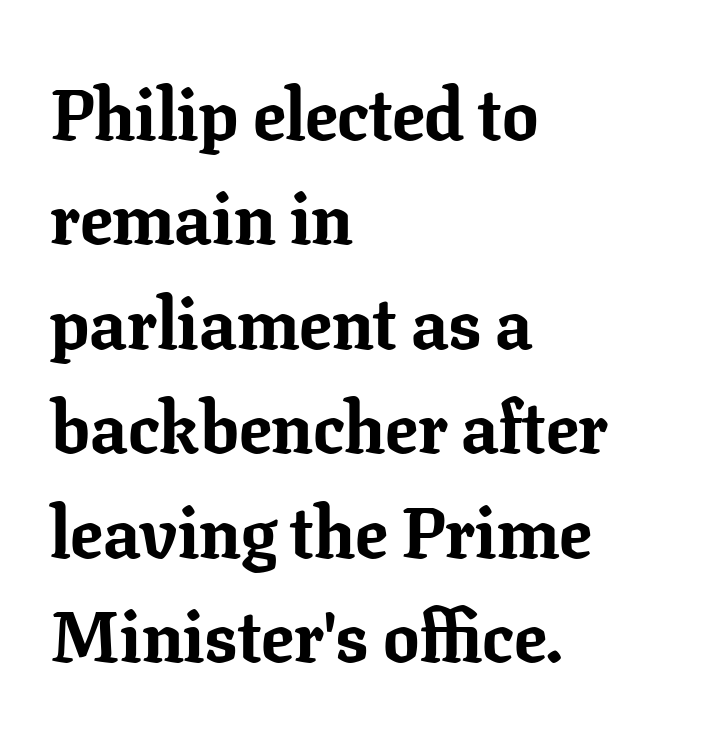
Q: Is the text bold? A: Yes.
Q: Is the text italic (slanted)? A: No, it is upright.
Q: Is the typeface a serif or a sans-serif typeface? A: Serif.
Q: Is the text underlined? A: No.
Q: How is the paragraph aligned? A: Left-aligned.
Q: Is the spacing between letters normal or unusually wide? A: Normal.
Q: Is the spacing between lines tight, normal or loose? A: Normal.
Q: Width (condensed, normal, or wide)? A: Normal.
Q: Stroke contrast? A: Low.
Q: x-height? A: Medium.
Q: Monospaced? A: No.
